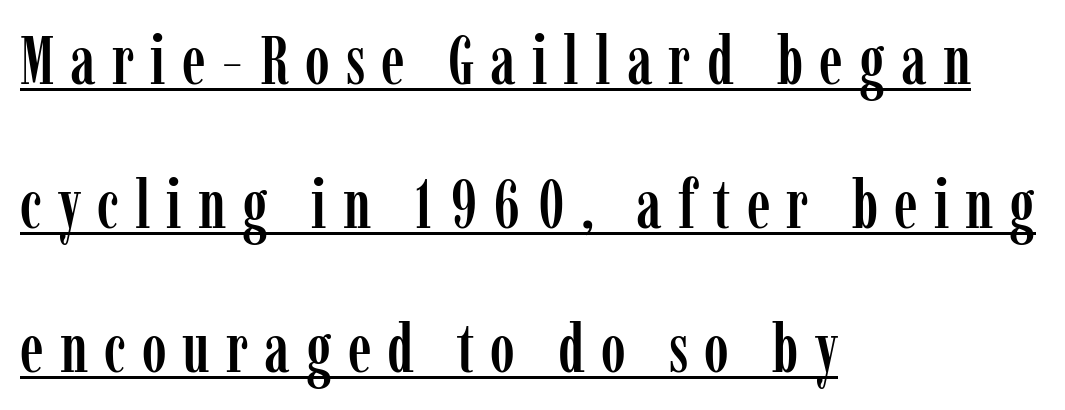
Q: Is the text italic (slanted)? A: No, it is upright.
Q: Is the typeface a serif or a sans-serif typeface? A: Serif.
Q: Is the text underlined? A: Yes.
Q: How is the paragraph aligned? A: Left-aligned.
Q: Is the spacing between letters normal or unusually wide? A: Unusually wide.
Q: Is the spacing between lines tight, normal or loose? A: Loose.
Q: Width (condensed, normal, or wide)? A: Condensed.
Q: Stroke contrast? A: Low.
Q: x-height? A: Medium.
Q: Monospaced? A: No.
